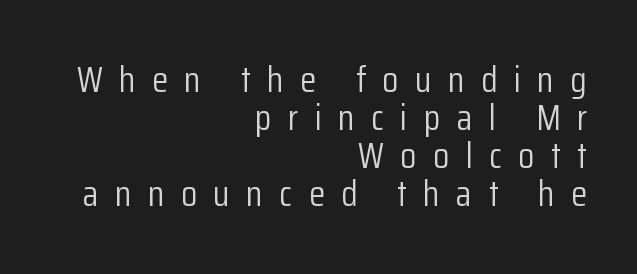
{"serif": "no", "italic": "no", "bold": "no", "weight": "light", "width": "condensed", "stroke_contrast": "low", "x_height": "medium", "monospaced": "no", "underline": "no", "align": "right", "line_spacing": "tight", "line_spacing_ratio": 1.03, "letter_spacing": "wide", "letter_spacing_em": 0.44, "glyph_px": 37}
